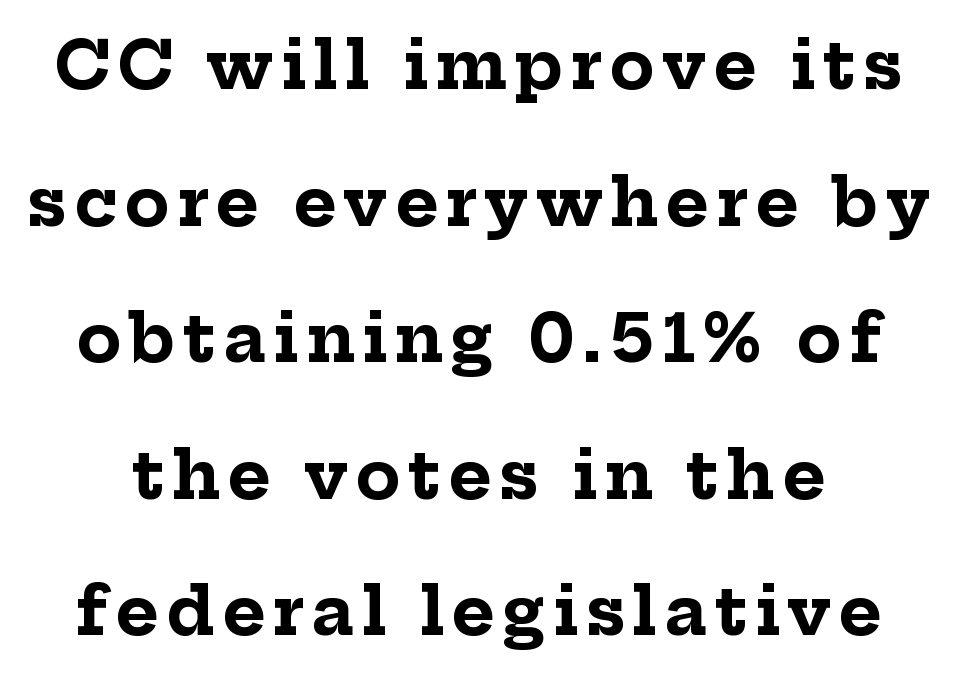
Quick note: underline off. Unlike italic type, these characters show no tilt at all. Interline gaps are noticeably wide in this sample. Heft: maximum for text — a bold.
